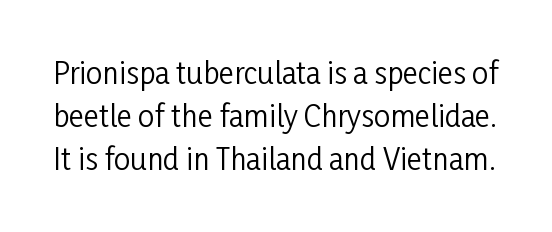
Notice how the stems are strictly vertical — no italics here. A typesetter would call this zero additional tracking. Here the designer chose a conventional face with non-uniform glyph widths. The rendering uses a moderate line-height, typical for paragraphs. Unbolded letterforms with no extra heft.
